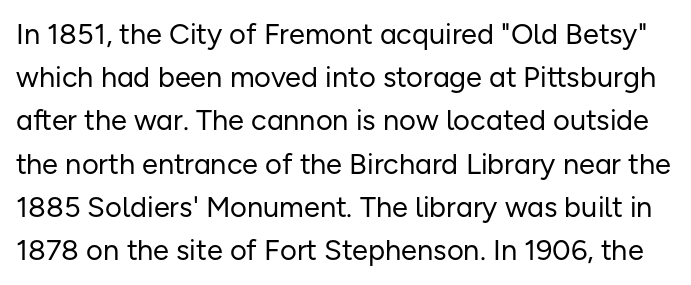
Q: Is the text bold? A: No.
Q: Is the text italic (slanted)? A: No, it is upright.
Q: Is the typeface a serif or a sans-serif typeface? A: Sans-serif.
Q: Is the text underlined? A: No.
Q: Is the spacing between letters normal or unusually wide? A: Normal.
Q: Is the spacing between lines tight, normal or loose? A: Normal.
Q: Width (condensed, normal, or wide)? A: Normal.
Q: Stroke contrast? A: Low.
Q: x-height? A: Medium.
Q: Monospaced? A: No.
